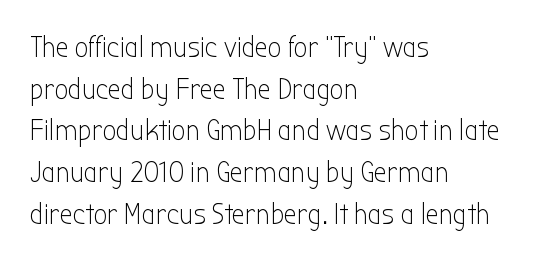
{"serif": "no", "italic": "no", "bold": "no", "weight": "light", "width": "condensed", "stroke_contrast": "low", "x_height": "medium", "monospaced": "no", "underline": "no", "align": "left", "line_spacing": "normal", "line_spacing_ratio": 1.39, "letter_spacing": "normal", "letter_spacing_em": 0.0, "glyph_px": 30}
